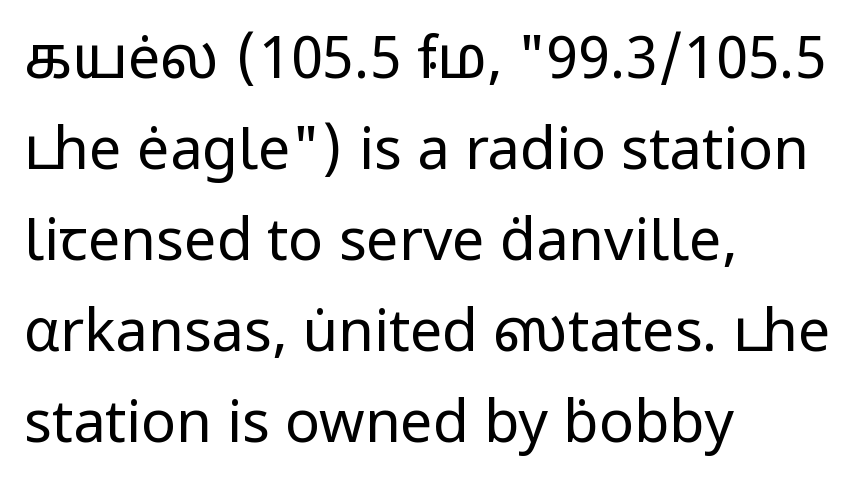
{"serif": "no", "italic": "no", "bold": "no", "weight": "regular", "width": "normal", "stroke_contrast": "low", "x_height": "medium", "monospaced": "no", "underline": "no", "align": "left", "line_spacing": "normal", "line_spacing_ratio": 1.57, "letter_spacing": "normal", "letter_spacing_em": 0.0, "glyph_px": 58}
